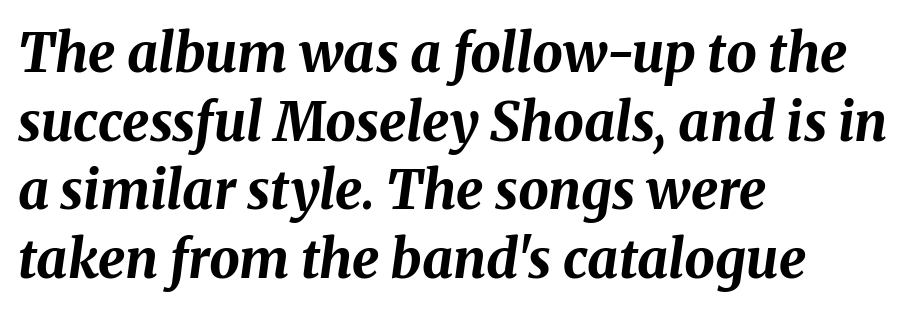
The image shows 54 px bold type, italic (leaning right); set left-aligned, normal line spacing (1.27x), normal letter spacing, not underlined; medium stroke contrast and a medium x-height.
